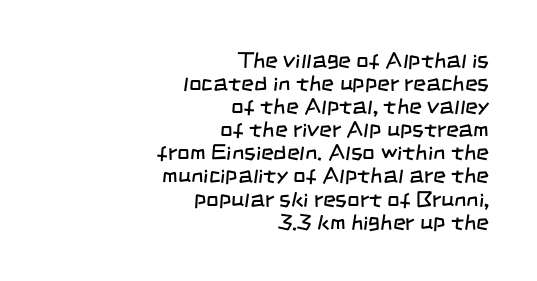
No word sits above an underline. Vertically, the passage feels compressed, each row crowding the next. Glyph-to-glyph distance matches everyday printed text. Casual observation: everything's shoved over to the right. Stem width sits at or under what a default text font uses.
